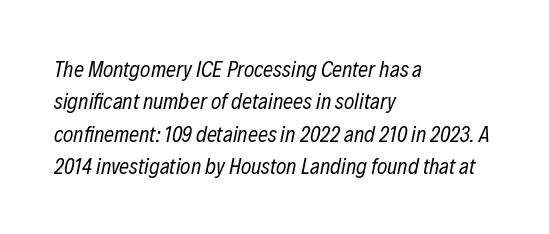
{"italic": "yes", "lean": "right", "slant_degrees": 12, "bold": "no", "underline": "no", "align": "left", "line_spacing": "normal", "line_spacing_ratio": 1.47, "letter_spacing": "normal", "letter_spacing_em": 0.0, "glyph_px": 22}
